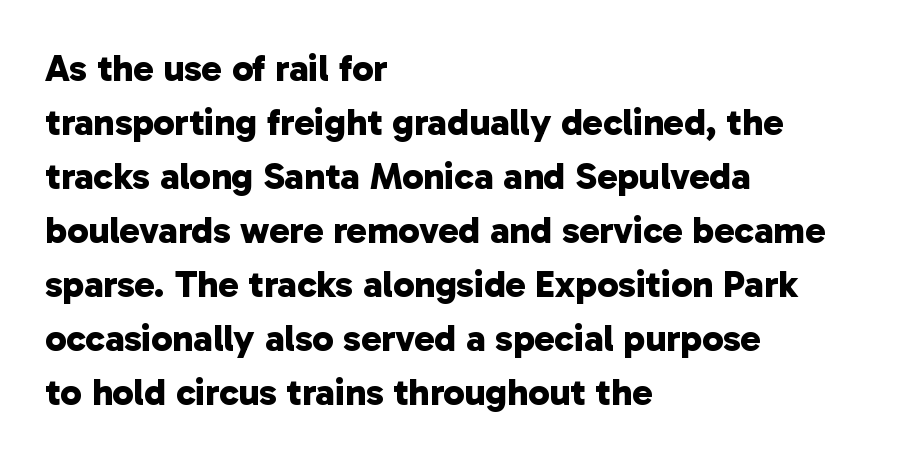
Q: Is the text bold? A: Yes.
Q: Is the typeface a serif or a sans-serif typeface? A: Sans-serif.
Q: Is the text underlined? A: No.
Q: How is the paragraph aligned? A: Left-aligned.
Q: Is the spacing between letters normal or unusually wide? A: Normal.
Q: Is the spacing between lines tight, normal or loose? A: Normal.
Q: Width (condensed, normal, or wide)? A: Normal.
Q: Stroke contrast? A: Low.
Q: x-height? A: Medium.
Q: Monospaced? A: No.
